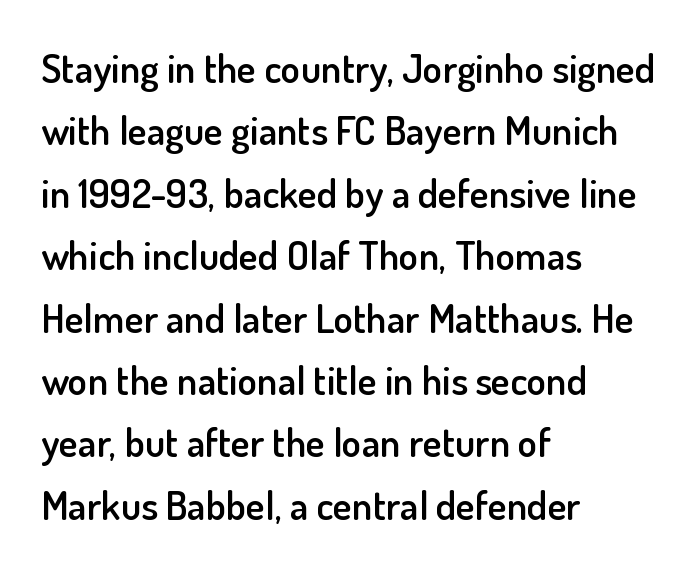
The image shows 40 px semibold sans-serif type, upright; set left-aligned, normal line spacing (1.56x), normal letter spacing, not underlined; low stroke contrast and a small x-height.
